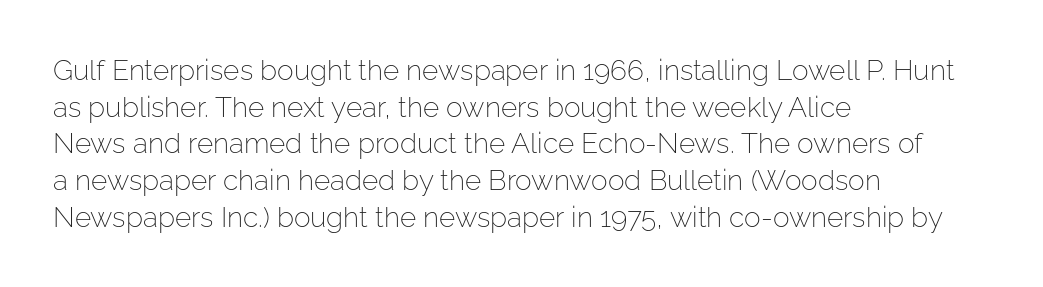
{"serif": "no", "italic": "no", "bold": "no", "weight": "light", "width": "normal", "stroke_contrast": "low", "x_height": "medium", "monospaced": "no", "underline": "no", "align": "left", "line_spacing": "normal", "line_spacing_ratio": 1.31, "letter_spacing": "normal", "letter_spacing_em": 0.0, "glyph_px": 28}
